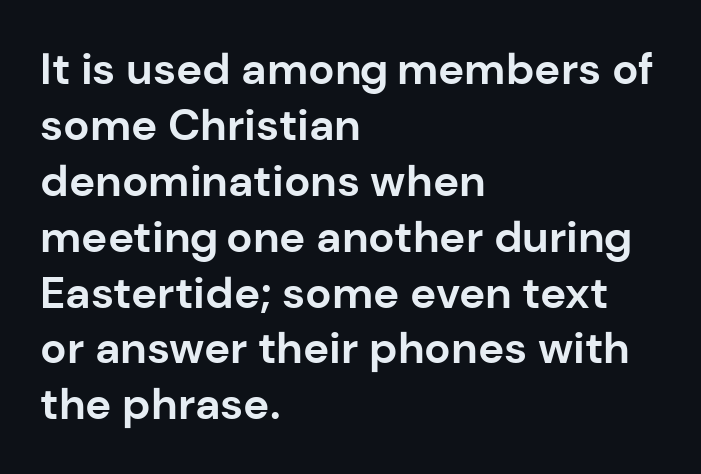
This rendering uses left alignment, leaving the right contour irregular. Normally led — the rows are evenly, conventionally spaced. Default kerning and tracking; the words read as compact shapes. The typography opts for an upright posture over an oblique one.
